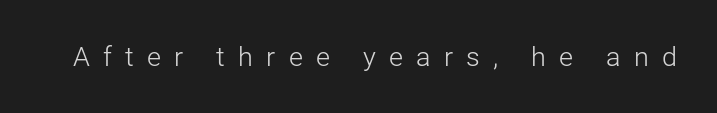
Q: Is the text bold? A: No.
Q: Is the text italic (slanted)? A: No, it is upright.
Q: Is the text underlined? A: No.
Q: Is the spacing between letters normal or unusually wide? A: Unusually wide.
